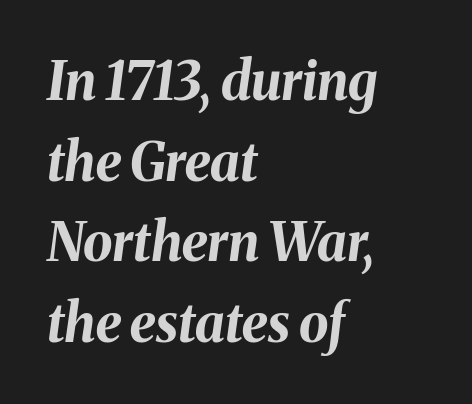
Q: Is the text bold? A: Yes.
Q: Is the text italic (slanted)? A: Yes, it leans right by about 8 degrees.
Q: Is the text underlined? A: No.
Q: How is the paragraph aligned? A: Left-aligned.
Q: Is the spacing between letters normal or unusually wide? A: Normal.
Q: Is the spacing between lines tight, normal or loose? A: Normal.
Q: Width (condensed, normal, or wide)? A: Normal.
Q: Stroke contrast? A: Medium.
Q: x-height? A: Medium.
Q: Monospaced? A: No.
